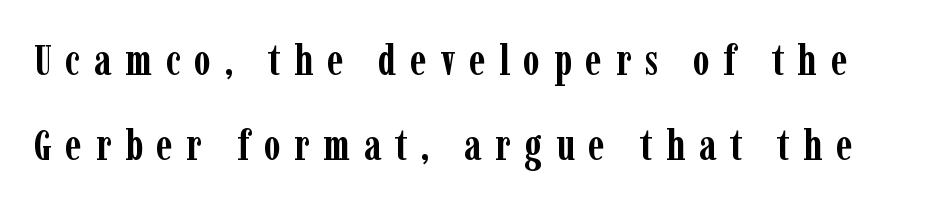
{"serif": "yes", "italic": "no", "bold": "yes", "weight": "semibold", "width": "condensed", "stroke_contrast": "low", "x_height": "medium", "monospaced": "no", "underline": "no", "line_spacing": "loose", "line_spacing_ratio": 1.97, "letter_spacing": "wide", "letter_spacing_em": 0.32, "glyph_px": 43}
